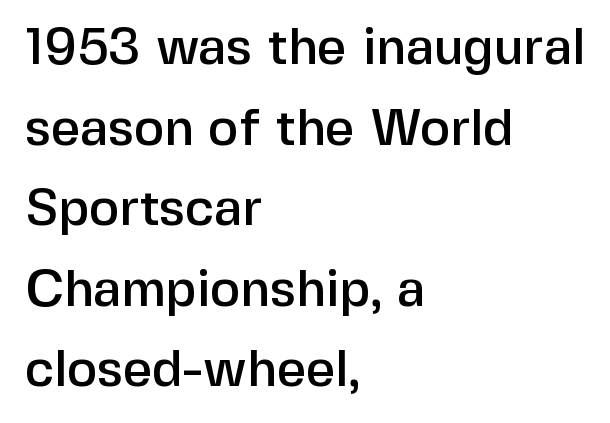
Q: Is the text italic (slanted)? A: No, it is upright.
Q: Is the typeface a serif or a sans-serif typeface? A: Sans-serif.
Q: Is the text underlined? A: No.
Q: How is the paragraph aligned? A: Left-aligned.
Q: Is the spacing between letters normal or unusually wide? A: Normal.
Q: Is the spacing between lines tight, normal or loose? A: Normal.
Q: Width (condensed, normal, or wide)? A: Normal.
Q: Stroke contrast? A: Low.
Q: x-height? A: Medium.
Q: Monospaced? A: No.
